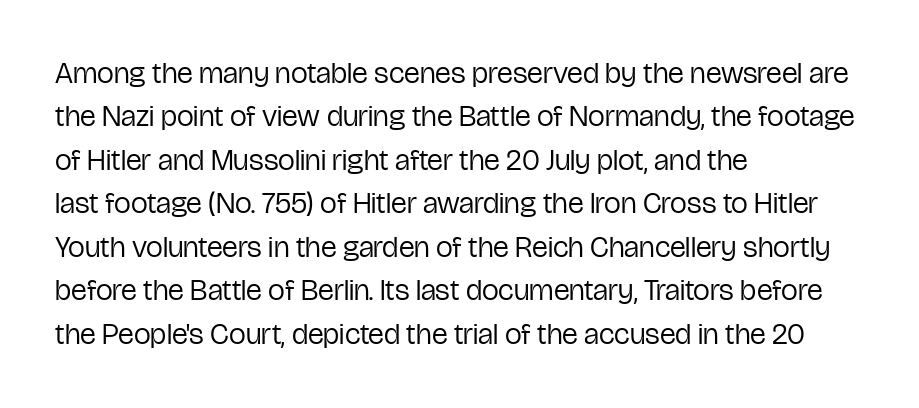
{"serif": "no", "italic": "no", "bold": "no", "weight": "regular", "width": "condensed", "stroke_contrast": "low", "x_height": "medium", "monospaced": "no", "underline": "no", "align": "left", "line_spacing": "normal", "line_spacing_ratio": 1.45, "letter_spacing": "normal", "letter_spacing_em": 0.0, "glyph_px": 30}
